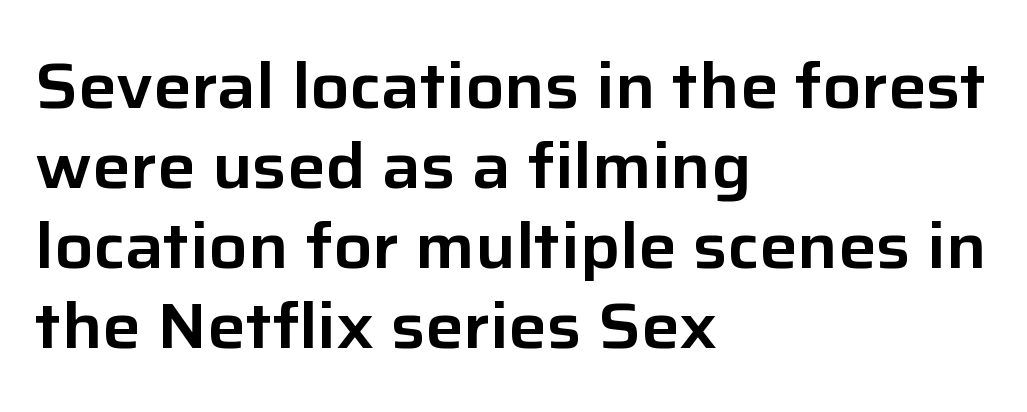
The image shows 64 px sans-serif type, upright; set left-aligned, normal line spacing (1.25x), normal letter spacing, not underlined; low stroke contrast and a medium x-height.
